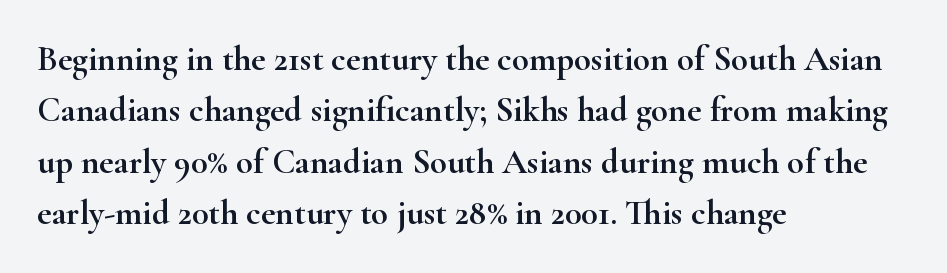
The image shows 35 px wide serif type, upright; set left-aligned, normal line spacing (1.47x), normal letter spacing, not underlined; high stroke contrast and a small x-height.
